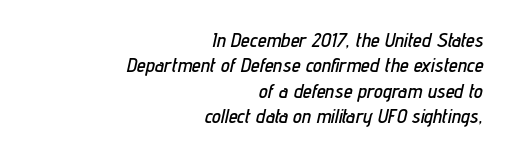
{"italic": "yes", "lean": "right", "slant_degrees": 12, "underline": "no", "align": "right", "line_spacing": "normal", "line_spacing_ratio": 1.27, "letter_spacing": "normal", "letter_spacing_em": 0.0, "glyph_px": 20}
